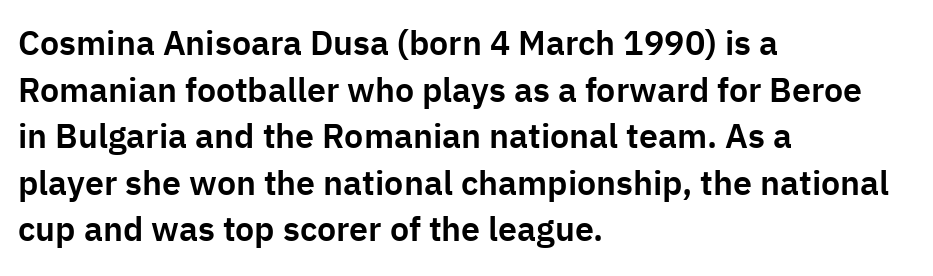
Q: Is the text italic (slanted)? A: No, it is upright.
Q: Is the typeface a serif or a sans-serif typeface? A: Sans-serif.
Q: Is the text underlined? A: No.
Q: How is the paragraph aligned? A: Left-aligned.
Q: Is the spacing between letters normal or unusually wide? A: Normal.
Q: Is the spacing between lines tight, normal or loose? A: Normal.
Q: Width (condensed, normal, or wide)? A: Normal.
Q: Stroke contrast? A: Low.
Q: x-height? A: Medium.
Q: Monospaced? A: No.
